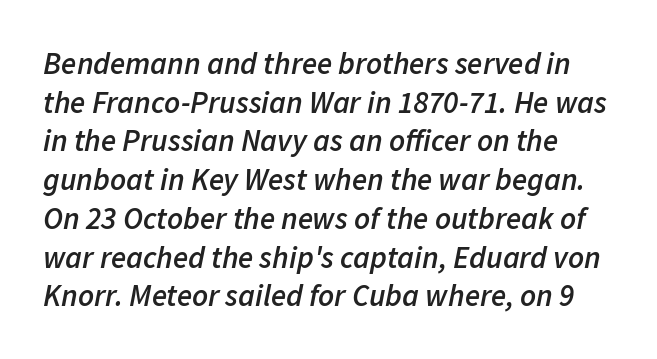
Each letter keeps its own natural width here, so spacing adapts to shape. Italic? Definitely — the glyphs are oblique. Is the letter spacing exaggerated? No — it looks like the ordinary default. Summary of vertical rhythm: regular, with standard interline spacing.
